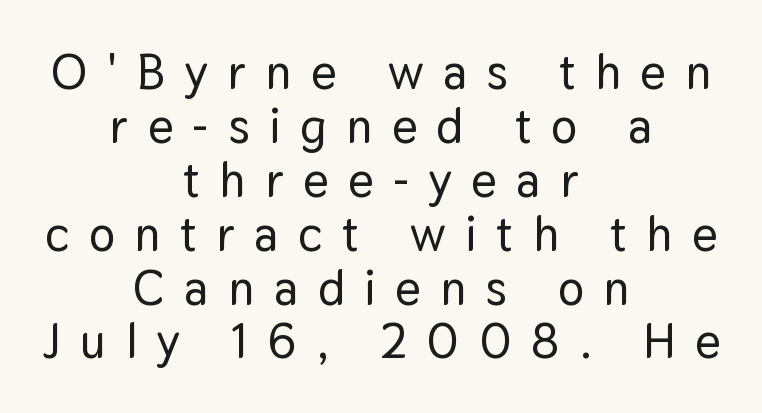
Q: Is the text italic (slanted)? A: No, it is upright.
Q: Is the typeface a serif or a sans-serif typeface? A: Sans-serif.
Q: Is the text underlined? A: No.
Q: How is the paragraph aligned? A: Centered.
Q: Is the spacing between letters normal or unusually wide? A: Unusually wide.
Q: Is the spacing between lines tight, normal or loose? A: Tight.
Q: Width (condensed, normal, or wide)? A: Normal.
Q: Stroke contrast? A: Low.
Q: x-height? A: Medium.
Q: Monospaced? A: No.
